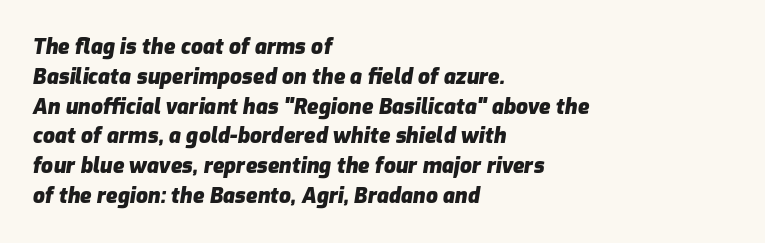
The image shows 21 px bold type, italic (leaning right); set left-aligned, normal line spacing (1.42x), normal letter spacing, not underlined.
